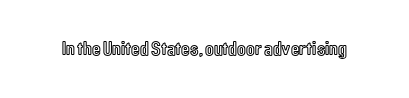
The image shows 20 px text type, upright; set normal letter spacing, not underlined.
